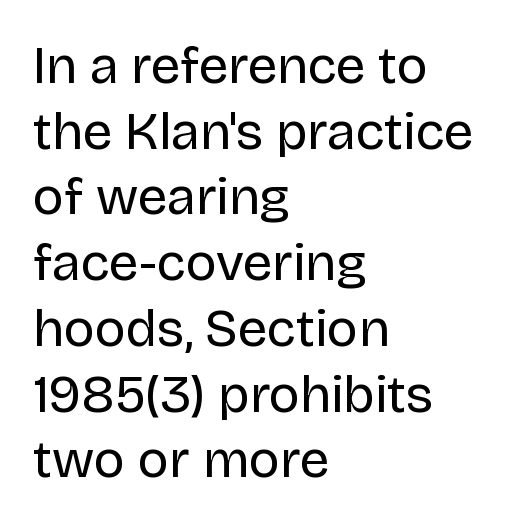
{"serif": "no", "italic": "no", "bold": "no", "weight": "regular", "width": "normal", "stroke_contrast": "low", "x_height": "large", "monospaced": "no", "underline": "no", "align": "left", "line_spacing_ratio": 1.24, "letter_spacing": "normal", "letter_spacing_em": 0.0, "glyph_px": 53}
